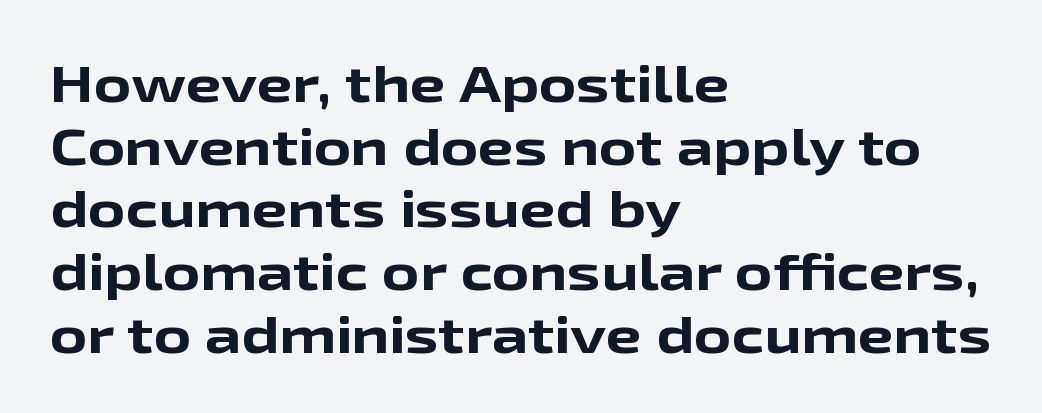
Q: Is the text bold? A: Yes.
Q: Is the text italic (slanted)? A: No, it is upright.
Q: Is the typeface a serif or a sans-serif typeface? A: Sans-serif.
Q: Is the text underlined? A: No.
Q: How is the paragraph aligned? A: Left-aligned.
Q: Is the spacing between letters normal or unusually wide? A: Normal.
Q: Width (condensed, normal, or wide)? A: Wide.
Q: Stroke contrast? A: Low.
Q: x-height? A: Medium.
Q: Monospaced? A: No.
